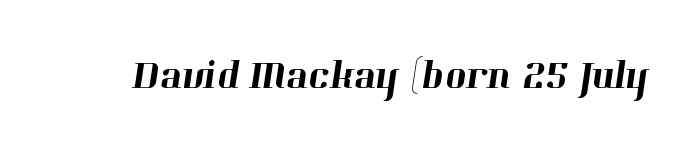
Q: Is the typeface a serif or a sans-serif typeface? A: Serif.
Q: Is the text underlined? A: No.
Q: Is the spacing between letters normal or unusually wide? A: Normal.
Q: Width (condensed, normal, or wide)? A: Normal.
Q: Stroke contrast? A: High.
Q: x-height? A: Medium.
Q: Monospaced? A: No.
